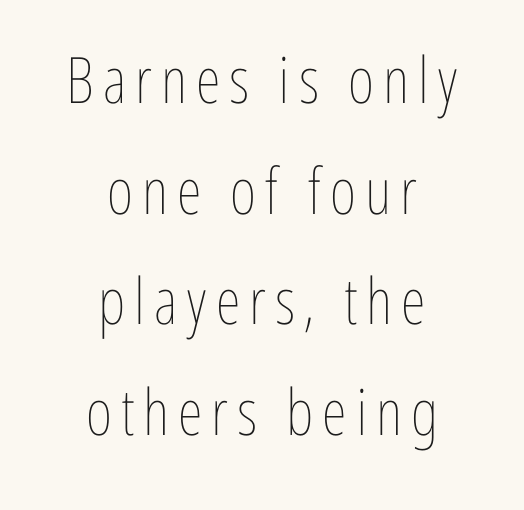
{"italic": "no", "bold": "no", "weight": "thin", "width": "condensed", "stroke_contrast": "low", "x_height": "medium", "monospaced": "no", "underline": "no", "align": "center", "line_spacing_ratio": 1.73, "glyph_px": 64}
